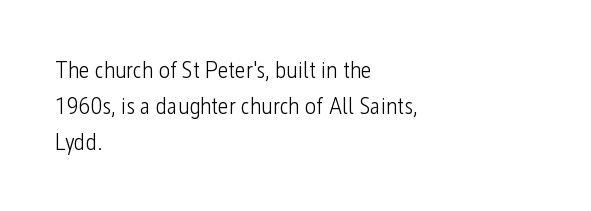
{"italic": "no", "bold": "no", "underline": "no", "align": "left", "line_spacing": "normal", "line_spacing_ratio": 1.49, "letter_spacing": "normal", "letter_spacing_em": 0.0, "glyph_px": 24}
